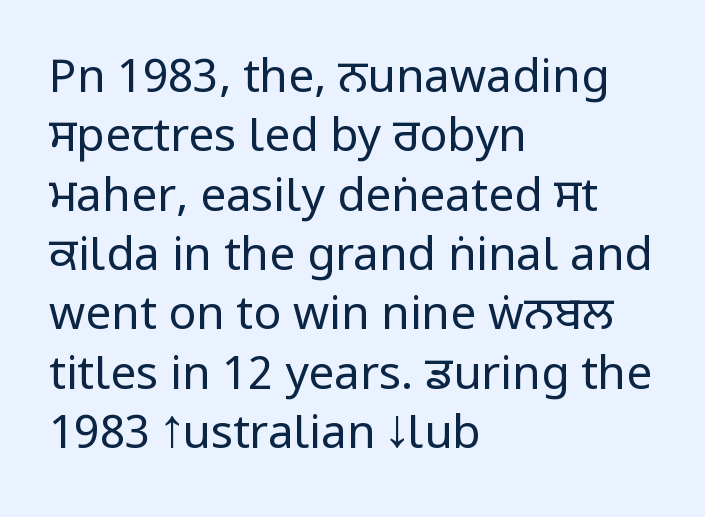
Q: Is the text bold? A: No.
Q: Is the text italic (slanted)? A: No, it is upright.
Q: Is the typeface a serif or a sans-serif typeface? A: Sans-serif.
Q: Is the text underlined? A: No.
Q: How is the paragraph aligned? A: Left-aligned.
Q: Is the spacing between letters normal or unusually wide? A: Normal.
Q: Is the spacing between lines tight, normal or loose? A: Normal.
Q: Width (condensed, normal, or wide)? A: Condensed.
Q: Stroke contrast? A: Low.
Q: x-height? A: Large.
Q: Monospaced? A: No.
